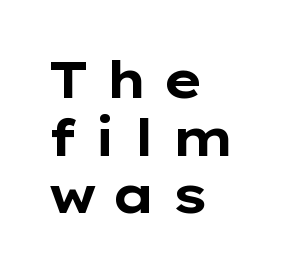
The image shows 51 px bold, wide sans-serif type, upright; set left-aligned, tight line spacing (1.13x), unusually wide letter spacing (+0.28 em), not underlined; low stroke contrast and a medium x-height.
